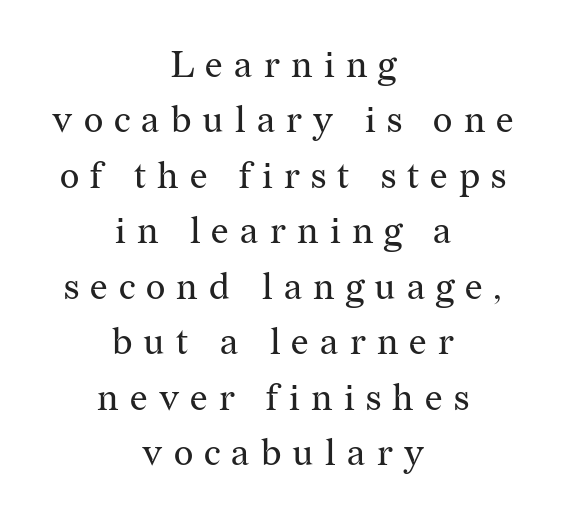
Q: Is the text bold? A: No.
Q: Is the text italic (slanted)? A: No, it is upright.
Q: Is the typeface a serif or a sans-serif typeface? A: Serif.
Q: Is the text underlined? A: No.
Q: How is the paragraph aligned? A: Centered.
Q: Is the spacing between letters normal or unusually wide? A: Unusually wide.
Q: Is the spacing between lines tight, normal or loose? A: Normal.
Q: Width (condensed, normal, or wide)? A: Normal.
Q: Stroke contrast? A: Medium.
Q: x-height? A: Medium.
Q: Monospaced? A: No.
